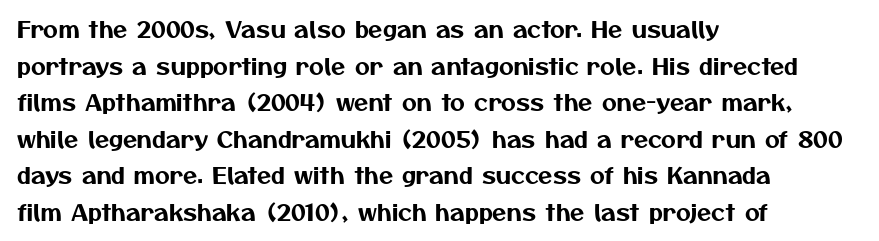
Caption: multi-line text, flush left, ragged right. Only glyphs here, with clear space below each row. Vertically, the passage feels balanced, rows spaced as you'd expect. Here the glyphs are tracked normally, forming tight word shapes.
